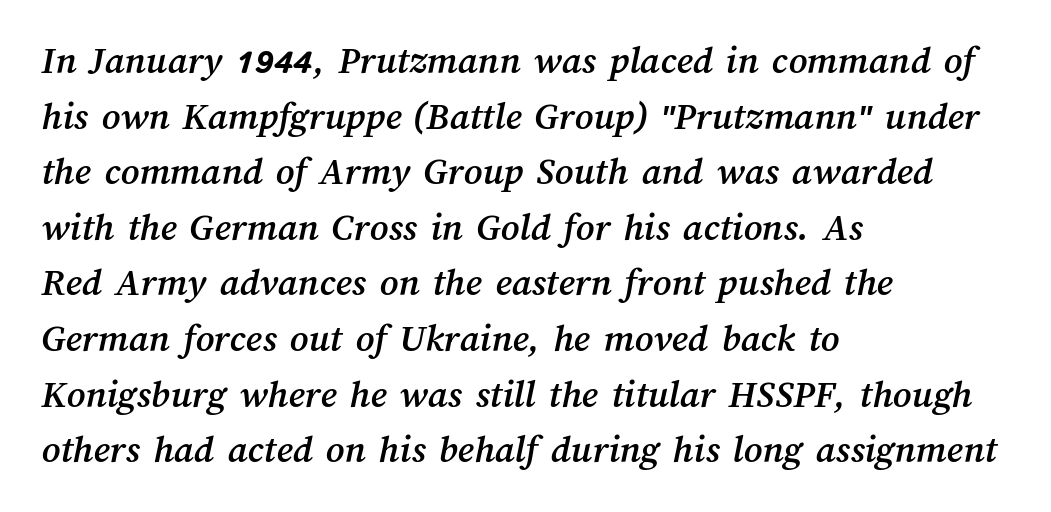
The space between consecutive lines is moderate. The paragraph has a hard left edge and a soft right edge. Glance below the letters and you will spot only blank space. Words appear dense and cohesive because spacing is normal.
